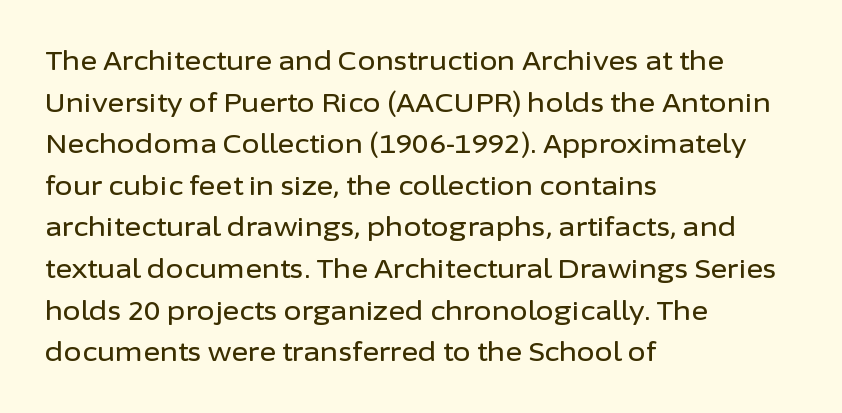
{"italic": "no", "underline": "no", "align": "left", "line_spacing": "normal", "line_spacing_ratio": 1.6, "letter_spacing": "normal", "letter_spacing_em": 0.0, "glyph_px": 26}
